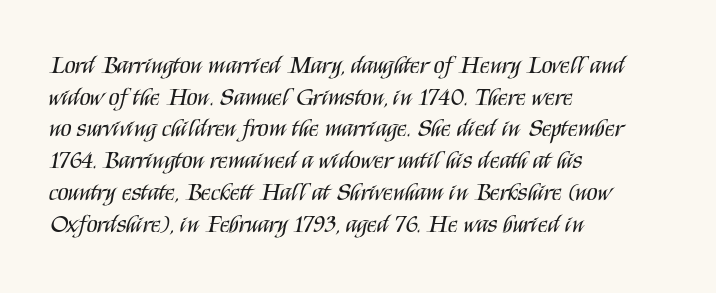
The image shows 25 px text type; set left-aligned, normal line spacing (1.27x), normal letter spacing, not underlined.
